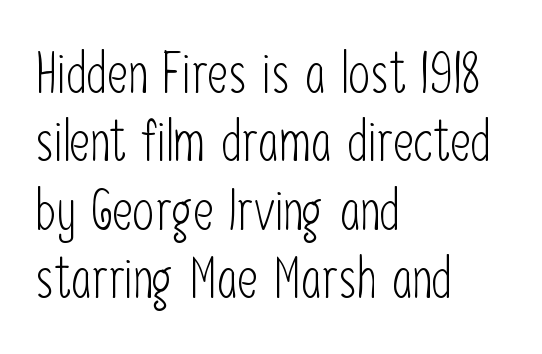
Q: Is the text bold? A: No.
Q: Is the text italic (slanted)? A: No, it is upright.
Q: Is the typeface a serif or a sans-serif typeface? A: Sans-serif.
Q: Is the text underlined? A: No.
Q: How is the paragraph aligned? A: Left-aligned.
Q: Is the spacing between letters normal or unusually wide? A: Normal.
Q: Width (condensed, normal, or wide)? A: Condensed.
Q: Stroke contrast? A: Low.
Q: x-height? A: Medium.
Q: Monospaced? A: No.
